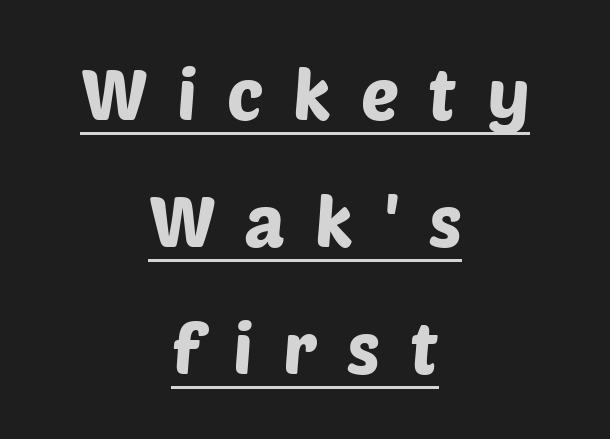
Q: Is the typeface a serif or a sans-serif typeface? A: Sans-serif.
Q: Is the text underlined? A: Yes.
Q: How is the paragraph aligned? A: Centered.
Q: Is the spacing between letters normal or unusually wide? A: Unusually wide.
Q: Width (condensed, normal, or wide)? A: Normal.
Q: Stroke contrast? A: Low.
Q: x-height? A: Large.
Q: Monospaced? A: No.
